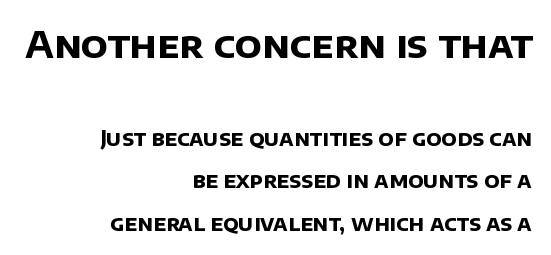
{"serif": "no", "bold": "yes", "weight": "bold", "width": "normal", "stroke_contrast": "low", "x_height": "large", "monospaced": "no", "underline": "no", "align": "right", "line_spacing": "loose", "line_spacing_ratio": 2.03, "letter_spacing": "normal", "letter_spacing_em": 0.0, "larger_block": "first", "size_ratio": 1.76, "glyph_px": 37}
